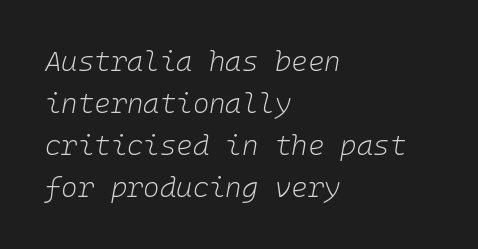
The image shows 28 px light type, italic (leaning right); set left-aligned, normal line spacing (1.5x), normal letter spacing, not underlined; low stroke contrast and a medium x-height.
